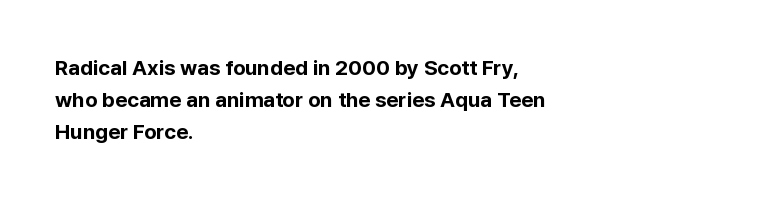
The image shows 21 px bold type, upright; set left-aligned, normal line spacing (1.53x), normal letter spacing, not underlined.
